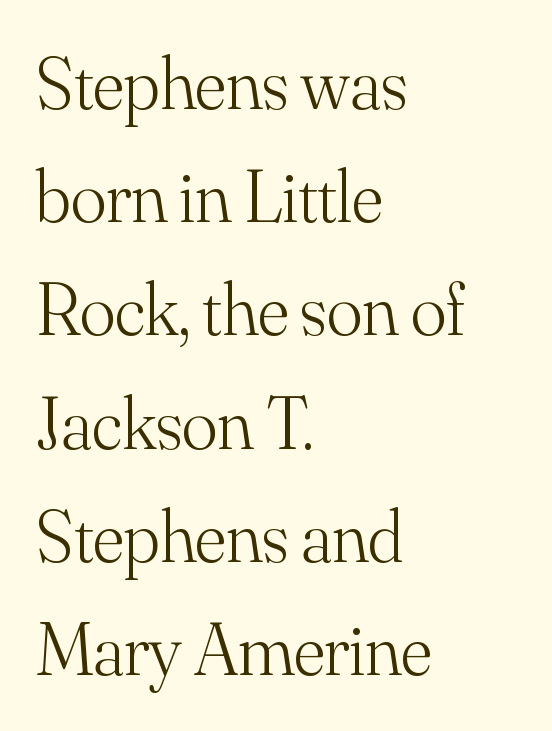
The image shows 74 px light serif type, upright; set left-aligned, normal line spacing (1.53x), normal letter spacing, not underlined; medium stroke contrast and a small x-height.
